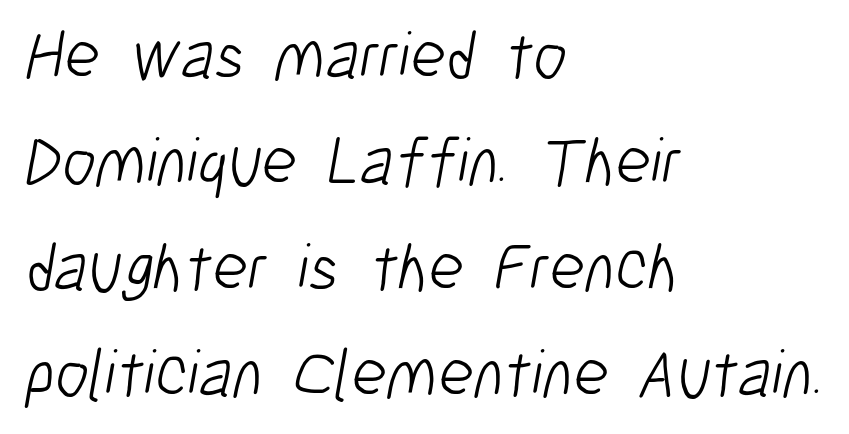
Regular leading. These lines are set flush left with a ragged right edge. Do the characters align in a grid? No, the font is proportional. Students, note that the glyphs here touch the page at normal intervals. Each stroke keeps to a modest, everyday thickness or less. The passage shown is not underscored anywhere.
